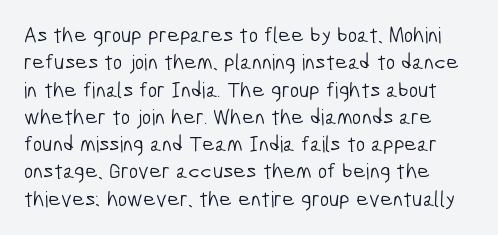
{"bold": "no", "underline": "no", "line_spacing_ratio": 1.24, "letter_spacing": "normal", "letter_spacing_em": 0.0, "glyph_px": 22}
